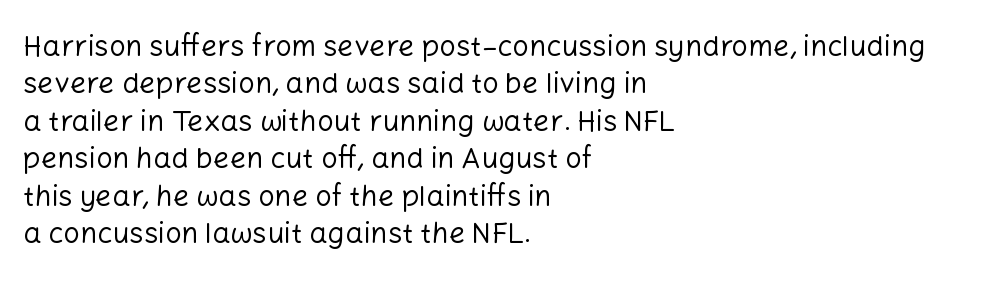
{"serif": "no", "italic": "no", "bold": "no", "weight": "regular", "width": "normal", "stroke_contrast": "low", "x_height": "medium", "monospaced": "no", "underline": "no", "align": "left", "line_spacing": "normal", "line_spacing_ratio": 1.29, "letter_spacing": "normal", "letter_spacing_em": 0.0, "glyph_px": 29}
